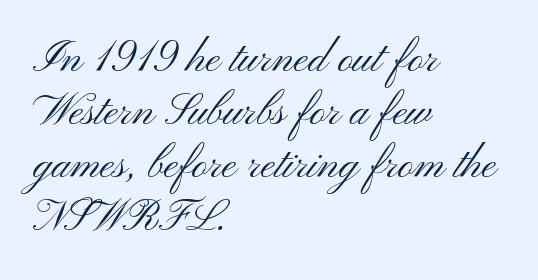
Q: Is the text bold? A: No.
Q: Is the text italic (slanted)? A: Yes.
Q: Is the typeface a serif or a sans-serif typeface? A: Sans-serif.
Q: Is the text underlined? A: No.
Q: How is the paragraph aligned? A: Left-aligned.
Q: Is the spacing between letters normal or unusually wide? A: Normal.
Q: Width (condensed, normal, or wide)? A: Wide.
Q: Stroke contrast? A: Medium.
Q: x-height? A: Small.
Q: Monospaced? A: No.
